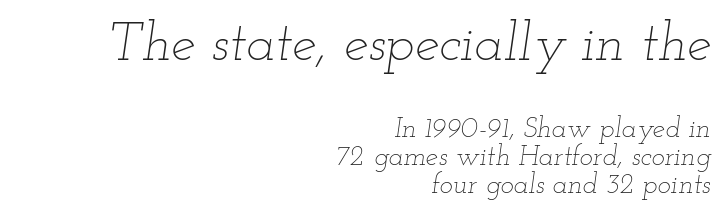
{"italic": "yes", "lean": "right", "slant_degrees": 12, "bold": "no", "weight": "thin", "width": "wide", "stroke_contrast": "low", "x_height": "small", "monospaced": "no", "underline": "no", "align": "right", "line_spacing": "tight", "line_spacing_ratio": 0.99, "letter_spacing": "normal", "letter_spacing_em": 0.0, "larger_block": "first", "size_ratio": 1.96, "glyph_px": 55}
